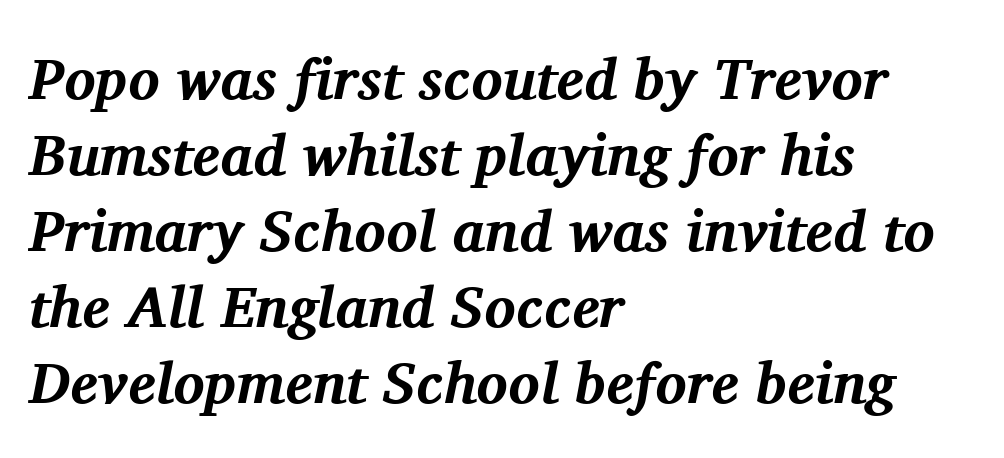
Successive baselines arrive at the customary interval. These lines are composed in type with serifs. Proportional: the letters do not fall into vertical columns. The letters sit at their default tracking, neither squeezed nor spread. These lines are set flush left with a ragged right edge. These lines were composed using italics.
